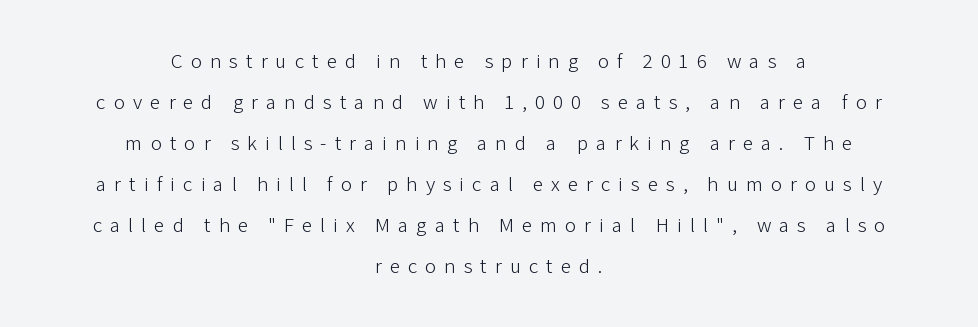
{"italic": "no", "bold": "no", "underline": "no", "align": "center", "line_spacing": "loose", "line_spacing_ratio": 1.95, "letter_spacing": "wide", "letter_spacing_em": 0.38, "glyph_px": 21}
